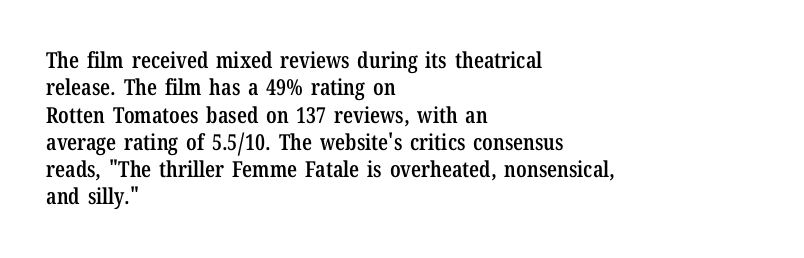
{"italic": "no", "bold": "semi", "underline": "no", "align": "left", "line_spacing_ratio": 1.24, "letter_spacing": "normal", "letter_spacing_em": 0.0, "glyph_px": 22}
